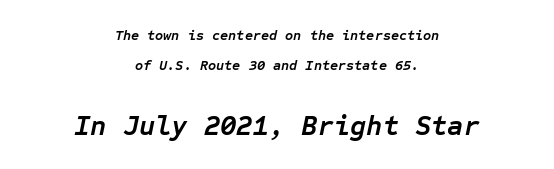
{"italic": "yes", "lean": "right", "slant_degrees": 12, "bold": "yes", "weight": "semibold", "width": "normal", "stroke_contrast": "low", "x_height": "medium", "monospaced": "yes", "underline": "no", "align": "center", "line_spacing": "loose", "line_spacing_ratio": 2.12, "letter_spacing": "normal", "letter_spacing_em": 0.0, "larger_block": "second", "size_ratio": 2.0, "glyph_px": 28}
